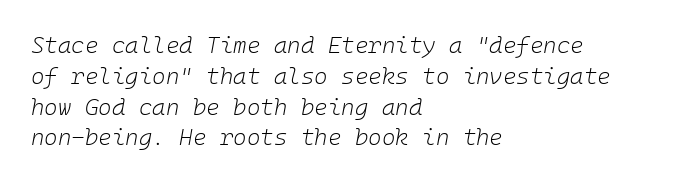
Q: Is the text bold? A: No.
Q: Is the text italic (slanted)? A: Yes, it leans right by about 10 degrees.
Q: Is the text underlined? A: No.
Q: How is the paragraph aligned? A: Left-aligned.
Q: Is the spacing between letters normal or unusually wide? A: Normal.
Q: Is the spacing between lines tight, normal or loose? A: Normal.
